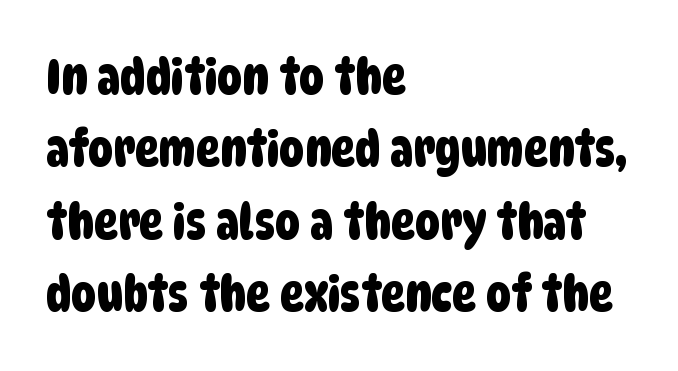
Characters follow at the spacing the type designer built in. The face used here is a sans, in the tradition of grotesques and geometrics. The letters advance in unequal steps, a hallmark of proportional type. The block of text has a typical density, with ordinary space between rows.
